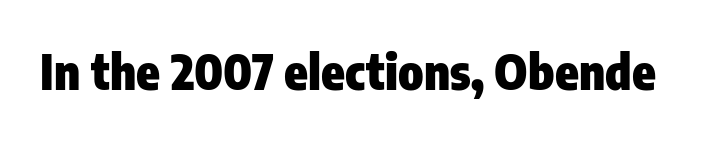
{"serif": "no", "italic": "no", "bold": "yes", "weight": "heavy", "width": "condensed", "stroke_contrast": "low", "x_height": "medium", "monospaced": "no", "underline": "no", "letter_spacing": "normal", "letter_spacing_em": 0.0, "glyph_px": 48}
